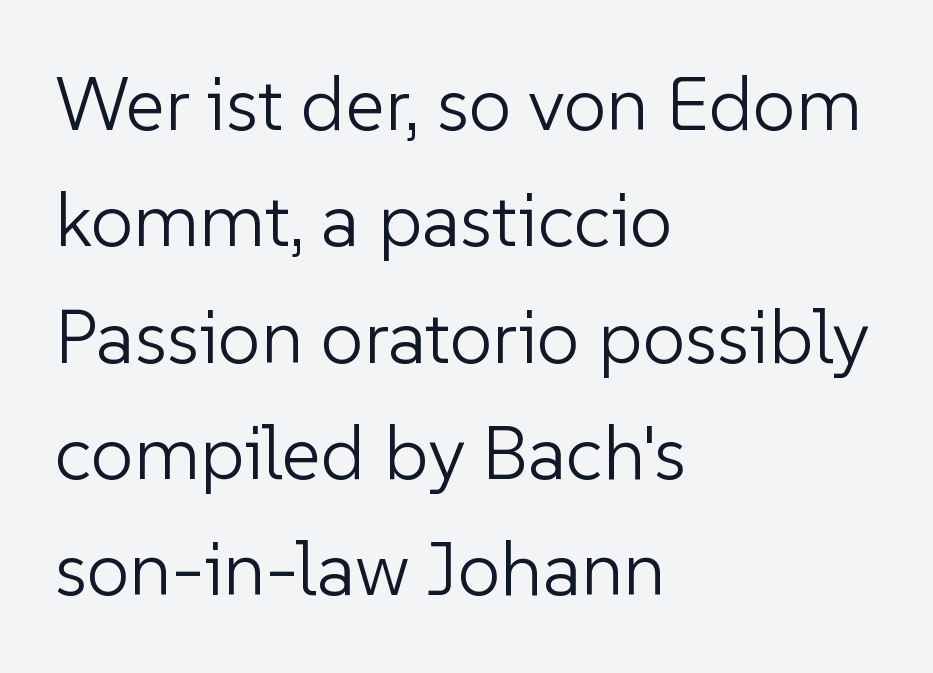
Classification — sans serif. The cut favours lightness, reaching ordinary text weight at its darkest. The specimen omits any rule beneath the text block's lines. Where is the straight margin? On the left.
